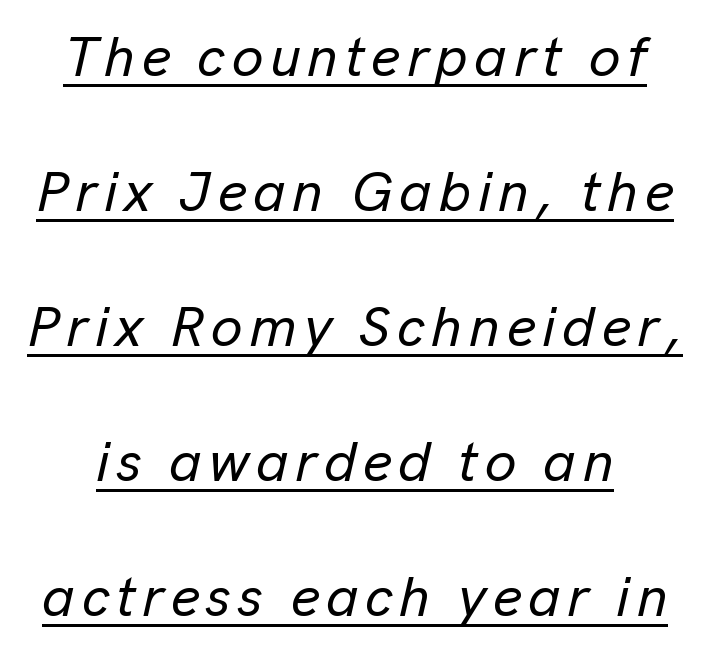
The block of text is sparse from top to bottom, with ample space between rows. You could not count columns in this text — the font is proportionally spaced. The glyphs are accompanied by a horizontal stroke just below them. The font's italic variant was chosen for this text.
